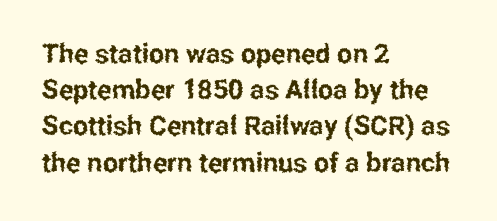
A normal amount of white space separates one row of letters from the next. Rendered with straight, roman letterforms. Rule under the text: the space is simply empty. Glyph-to-glyph distance matches everyday printed text. Horizontal alignment here is leftward, the default for most running prose.
